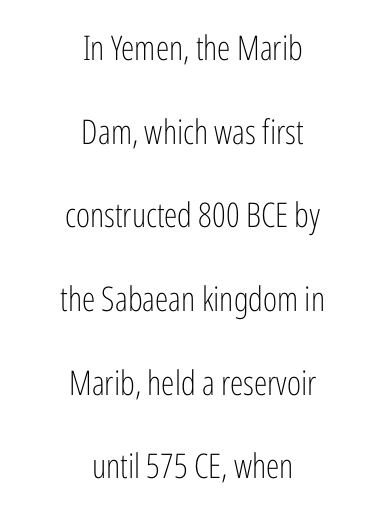
These lines stand farther apart than default settings would place them. These glyphs show unthickened strokes, regular width or finer. Descenders hang freely into open space. The rendering uses natural spacing where letterforms have individual widths. Grotesque or geometric, the face here clearly has no serifs.
